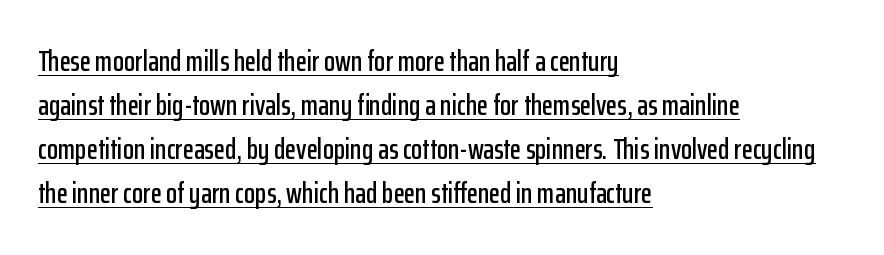
A typesetter would mark this as roman, not italic. Do the characters align in a grid? No, the font is proportional. Typeset ragged right — the left edge is the straight one. Examine the stroke ends and you'll find no serifs.
